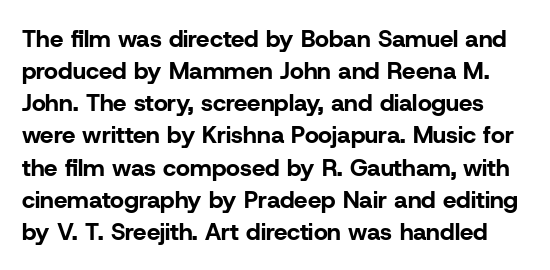
Q: Is the text bold? A: Yes.
Q: Is the text italic (slanted)? A: No, it is upright.
Q: Is the text underlined? A: No.
Q: Is the spacing between letters normal or unusually wide? A: Normal.
Q: Is the spacing between lines tight, normal or loose? A: Normal.
